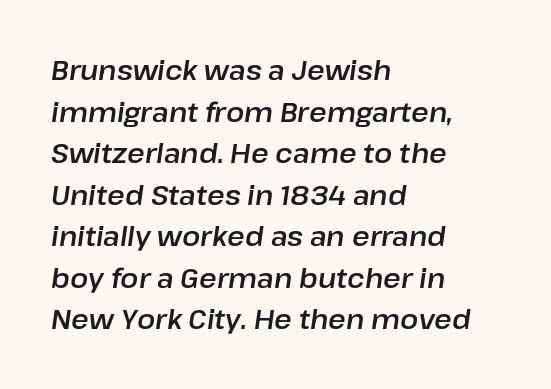
{"italic": "yes", "lean": "right", "slant_degrees": 8, "underline": "no", "align": "left", "line_spacing": "normal", "line_spacing_ratio": 1.54, "letter_spacing": "normal", "letter_spacing_em": 0.0, "glyph_px": 27}
